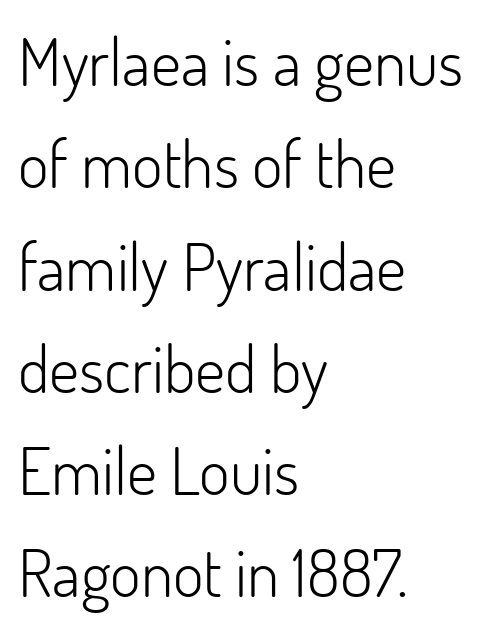
Q: Is the text bold? A: No.
Q: Is the text italic (slanted)? A: No, it is upright.
Q: Is the typeface a serif or a sans-serif typeface? A: Sans-serif.
Q: Is the text underlined? A: No.
Q: How is the paragraph aligned? A: Left-aligned.
Q: Is the spacing between letters normal or unusually wide? A: Normal.
Q: Is the spacing between lines tight, normal or loose? A: Normal.
Q: Width (condensed, normal, or wide)? A: Normal.
Q: Stroke contrast? A: Low.
Q: x-height? A: Small.
Q: Monospaced? A: No.
